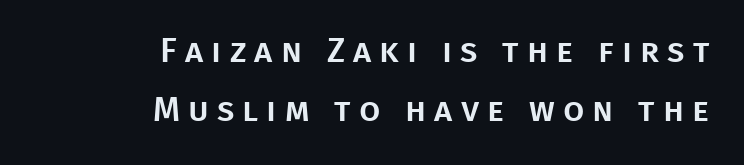
The image shows 34 px sans-serif type, upright; set right-aligned, line spacing 1.75x, unusually wide letter spacing (+0.24 em), not underlined; low stroke contrast and a large x-height.
